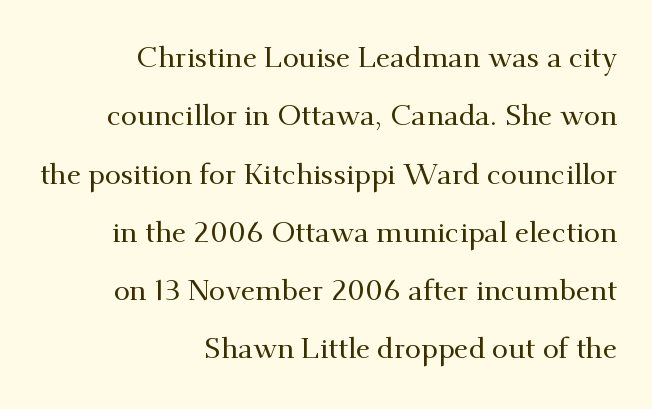
The image shows 29 px serif type, upright; set right-aligned, loose line spacing (2.01x), normal letter spacing, not underlined; medium stroke contrast and a small x-height.
